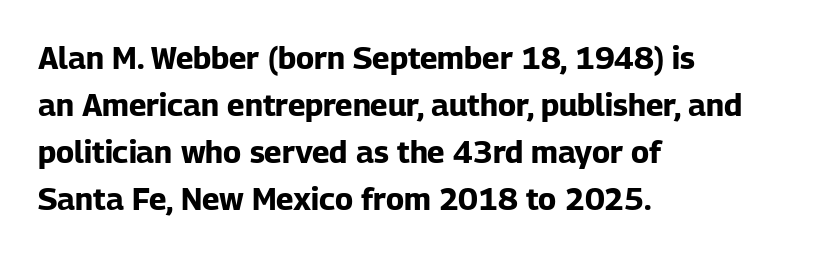
The image shows 31 px bold sans-serif type, upright; set left-aligned, normal line spacing (1.52x), normal letter spacing, not underlined; low stroke contrast and a medium x-height.
